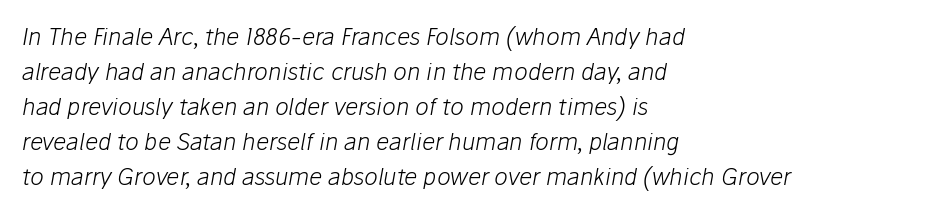
The image shows 23 px text type, italic (leaning right); set left-aligned, normal line spacing (1.52x), normal letter spacing, not underlined.
